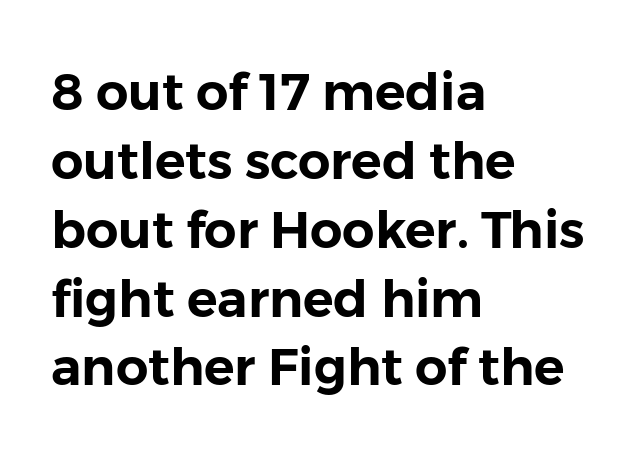
{"serif": "no", "italic": "no", "width": "normal", "stroke_contrast": "low", "x_height": "medium", "monospaced": "no", "underline": "no", "align": "left", "line_spacing": "normal", "line_spacing_ratio": 1.35, "letter_spacing": "normal", "letter_spacing_em": 0.0, "glyph_px": 51}
